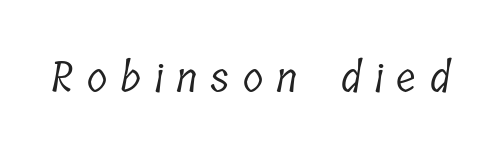
The image shows 42 px light, condensed serif type; set unusually wide letter spacing (+0.31 em), not underlined; low stroke contrast and a medium x-height.
